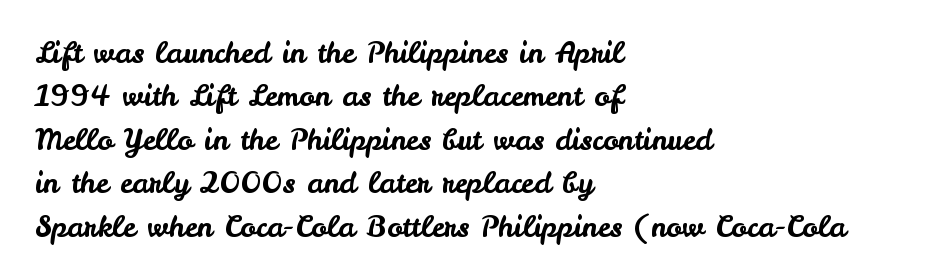
Q: Is the text italic (slanted)? A: Yes.
Q: Is the typeface a serif or a sans-serif typeface? A: Sans-serif.
Q: Is the text underlined? A: No.
Q: How is the paragraph aligned? A: Left-aligned.
Q: Is the spacing between letters normal or unusually wide? A: Normal.
Q: Is the spacing between lines tight, normal or loose? A: Normal.
Q: Width (condensed, normal, or wide)? A: Normal.
Q: Stroke contrast? A: Low.
Q: x-height? A: Small.
Q: Monospaced? A: No.
